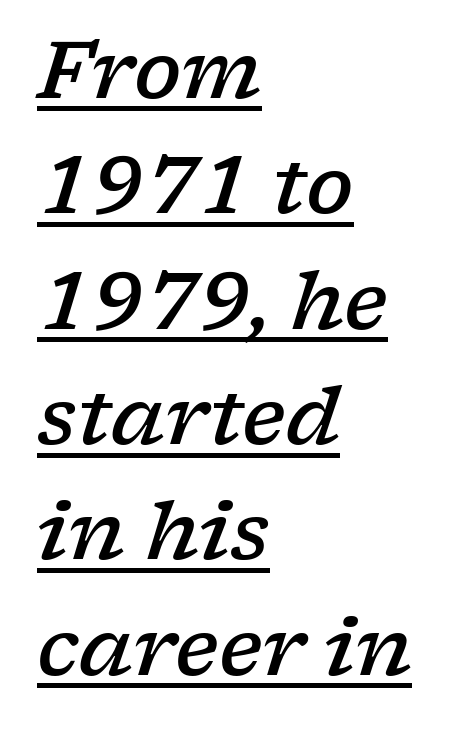
Does a line run under the words? Yes, clearly. The rendering applies a slant to the glyphs. A serif font was chosen for this passage. Observe the ordinary spacing: letters are neighbours, not strangers. This sample has the flowing, uneven cadence of proportional lettering.
